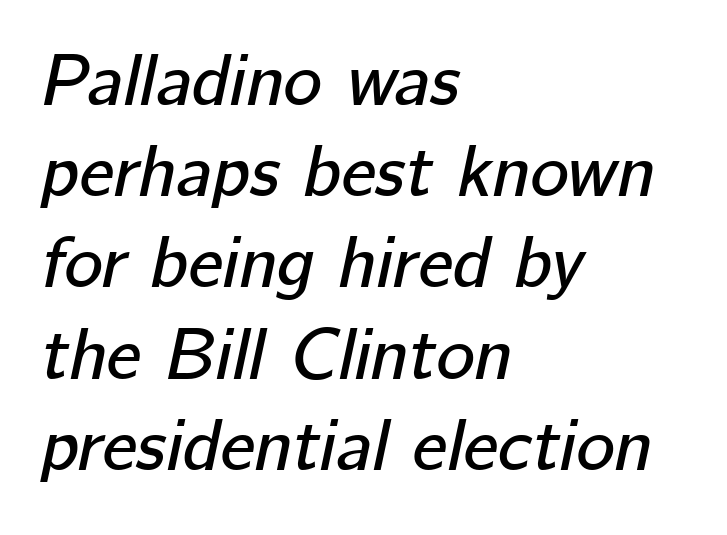
Q: Is the text italic (slanted)? A: Yes, it leans right by about 12 degrees.
Q: Is the text underlined? A: No.
Q: How is the paragraph aligned? A: Left-aligned.
Q: Is the spacing between letters normal or unusually wide? A: Normal.
Q: Is the spacing between lines tight, normal or loose? A: Normal.
Q: Width (condensed, normal, or wide)? A: Normal.
Q: Stroke contrast? A: Low.
Q: x-height? A: Medium.
Q: Monospaced? A: No.
